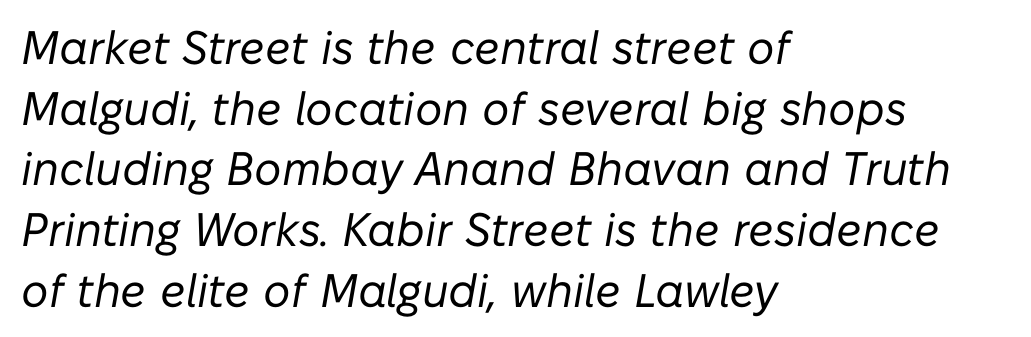
The image shows 47 px regular-weight type, italic (leaning right); set left-aligned, normal line spacing (1.29x), normal letter spacing, not underlined; low stroke contrast and a medium x-height.
